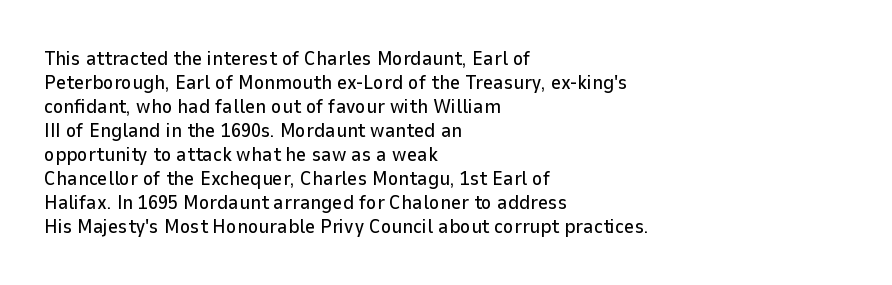
Q: Is the text italic (slanted)? A: No, it is upright.
Q: Is the text underlined? A: No.
Q: How is the paragraph aligned? A: Left-aligned.
Q: Is the spacing between letters normal or unusually wide? A: Normal.
